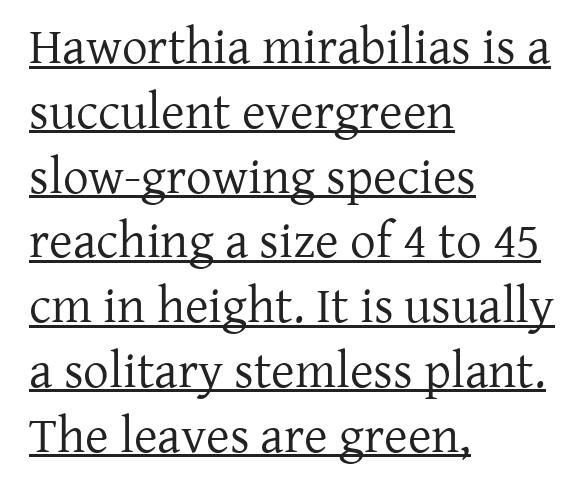
{"serif": "yes", "italic": "no", "bold": "no", "weight": "regular", "width": "normal", "stroke_contrast": "low", "x_height": "medium", "monospaced": "no", "underline": "yes", "align": "left", "line_spacing": "normal", "line_spacing_ratio": 1.27, "letter_spacing": "normal", "letter_spacing_em": 0.0, "glyph_px": 51}
